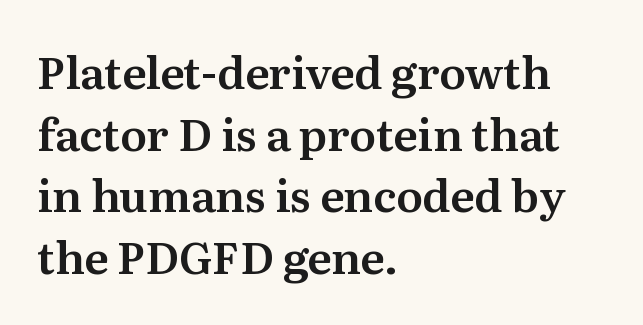
{"serif": "yes", "italic": "no", "width": "normal", "stroke_contrast": "medium", "x_height": "medium", "monospaced": "no", "underline": "no", "align": "left", "line_spacing": "normal", "line_spacing_ratio": 1.4, "letter_spacing": "normal", "letter_spacing_em": 0.0, "glyph_px": 44}
